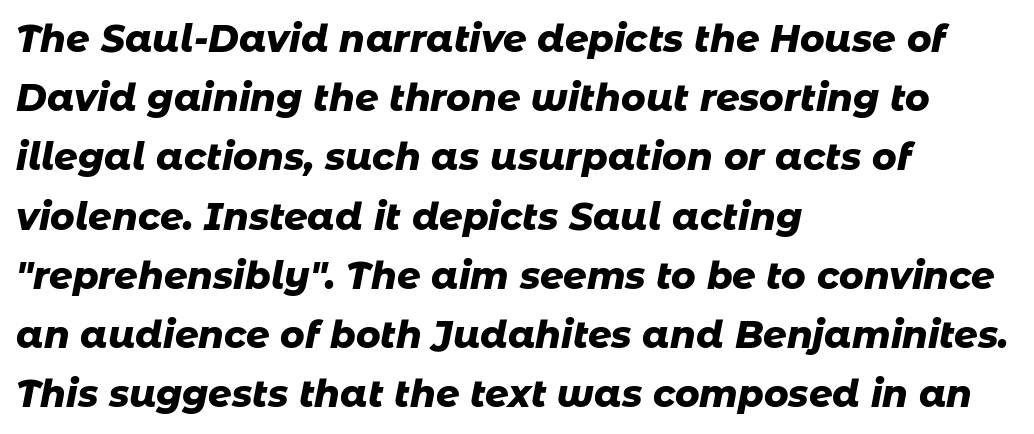
Q: Is the text bold? A: Yes.
Q: Is the text italic (slanted)? A: Yes, it leans right by about 11 degrees.
Q: Is the text underlined? A: No.
Q: How is the paragraph aligned? A: Left-aligned.
Q: Is the spacing between letters normal or unusually wide? A: Normal.
Q: Is the spacing between lines tight, normal or loose? A: Normal.
Q: Width (condensed, normal, or wide)? A: Normal.
Q: Stroke contrast? A: Low.
Q: x-height? A: Medium.
Q: Monospaced? A: No.
